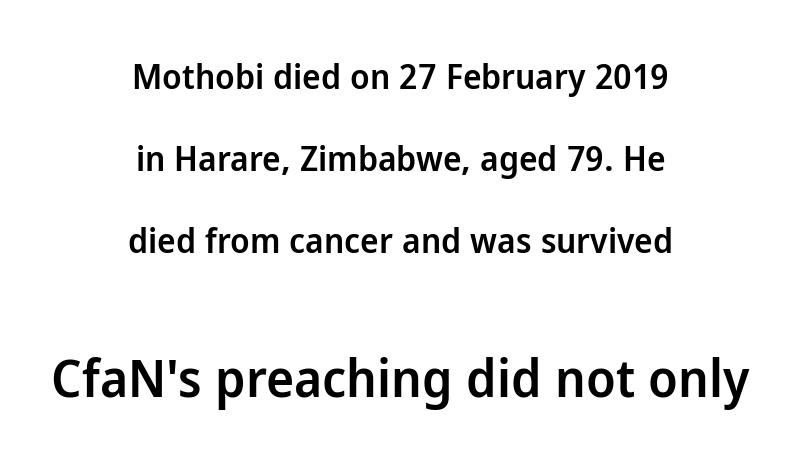
Q: Is the text bold? A: Semi-bold.
Q: Is the text italic (slanted)? A: No, it is upright.
Q: Is the typeface a serif or a sans-serif typeface? A: Sans-serif.
Q: Is the text underlined? A: No.
Q: How is the paragraph aligned? A: Centered.
Q: Is the spacing between letters normal or unusually wide? A: Normal.
Q: Is the spacing between lines tight, normal or loose? A: Loose.
Q: Which block of text is set in a larger size, the first (top) or the second (bottom)? A: The second (bottom) one.
Q: Width (condensed, normal, or wide)? A: Normal.
Q: Stroke contrast? A: Low.
Q: x-height? A: Medium.
Q: Monospaced? A: No.
